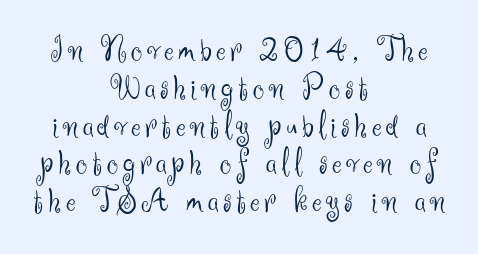
The image shows 36 px light sans-serif type, upright; set centered, tight line spacing (1.05x), not underlined; medium stroke contrast and a small x-height.
